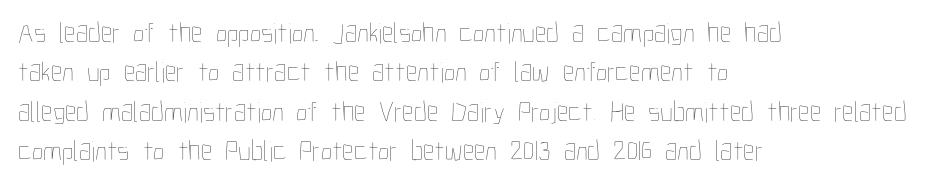
Does the lettering tilt? It doesn't — this is upright. You could not count columns in this text — the font is proportionally spaced. Weight: in the light-to-regular range. The vertical gap from one line to the next is medium. Beneath every word, the page is bare. Horizontal alignment here is leftward, the default for most running prose.
